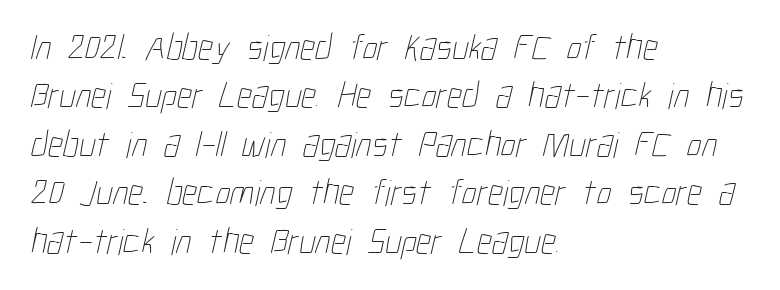
The image shows 37 px thin, condensed type; set left-aligned, normal line spacing (1.31x), normal letter spacing, not underlined; low stroke contrast and a medium x-height.
